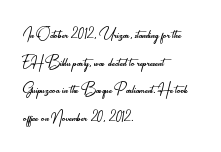
Leftover space on each line is placed entirely after the last word. Check the space under the baseline: it is left empty. This reads as an unemphasized weight, regular at the heaviest. Caption: standard tracking, unaltered.
